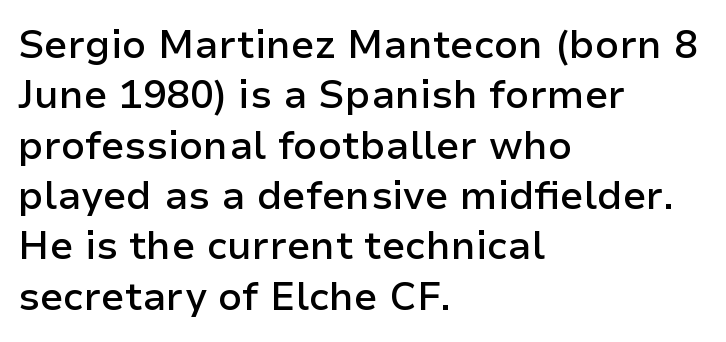
The sample has been set in demibold, a notch under bold. Note: no serifs on the glyphs. The letters advance in unequal steps, a hallmark of proportional type. Underlining? Definitely not there. You could call the tracking neutral — neither tight nor loose. These lines sit exactly where default settings would place them.
